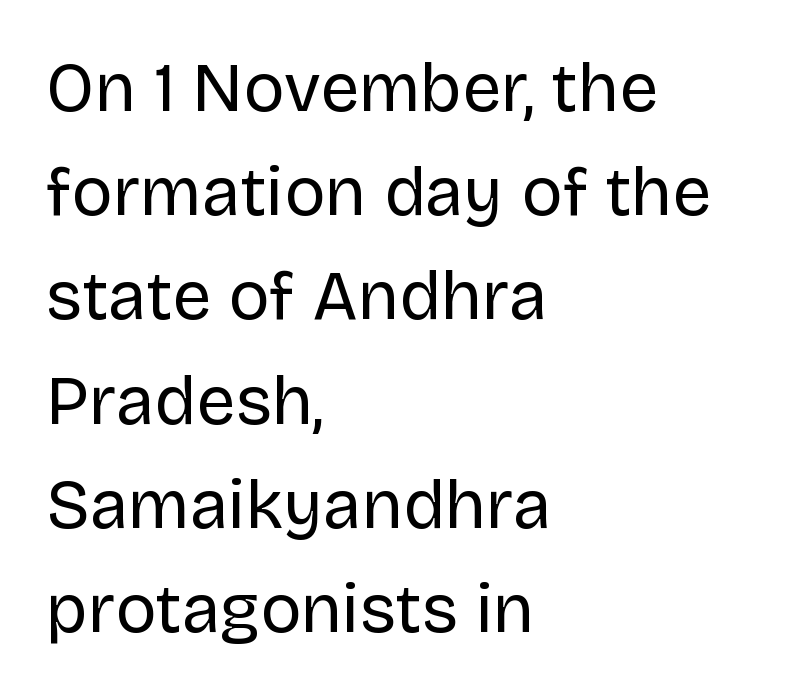
The image shows 69 px regular-weight sans-serif type, upright; set left-aligned, normal line spacing (1.51x), normal letter spacing, not underlined; low stroke contrast and a large x-height.
